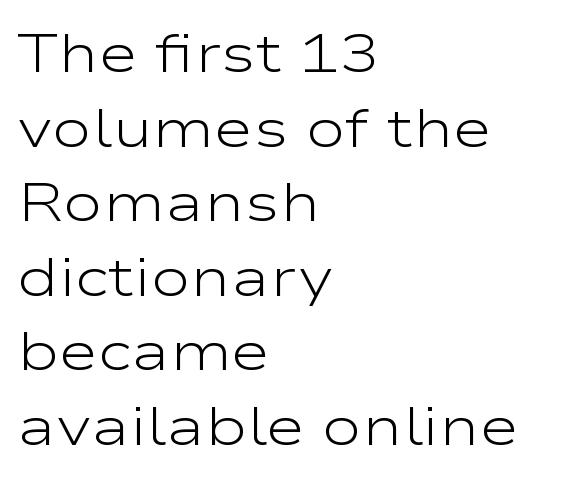
{"serif": "no", "italic": "no", "bold": "no", "weight": "light", "width": "wide", "stroke_contrast": "low", "x_height": "medium", "monospaced": "no", "underline": "no", "align": "left", "line_spacing": "normal", "line_spacing_ratio": 1.38, "letter_spacing": "normal", "letter_spacing_em": 0.0, "glyph_px": 54}
